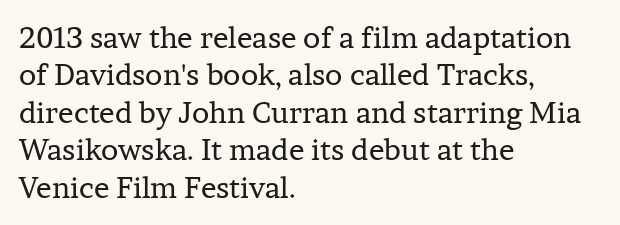
Nothing unusual about the tracking: characters are spaced as the font intends. In terms of leading, this rendering sits right in the middle. The strokes carry an ordinary text weight at most. The lettering stays uniformly vertical, giving the passage a roman look.
